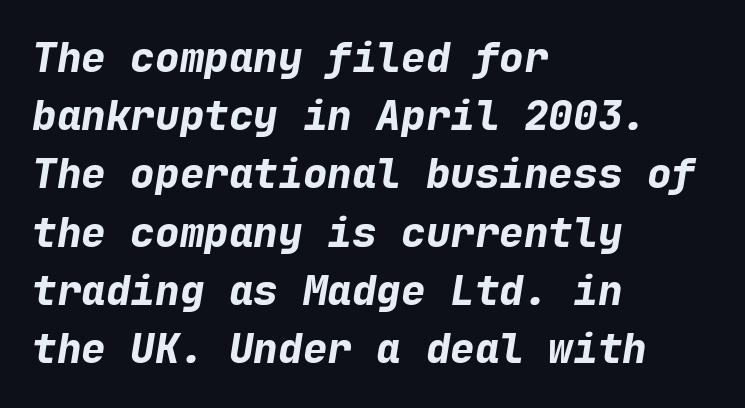
Q: Is the text bold? A: Yes.
Q: Is the text italic (slanted)? A: Yes, it leans right by about 9 degrees.
Q: Is the text underlined? A: No.
Q: How is the paragraph aligned? A: Left-aligned.
Q: Is the spacing between letters normal or unusually wide? A: Normal.
Q: Is the spacing between lines tight, normal or loose? A: Normal.
Q: Width (condensed, normal, or wide)? A: Normal.
Q: Stroke contrast? A: Low.
Q: x-height? A: Medium.
Q: Monospaced? A: Yes.
